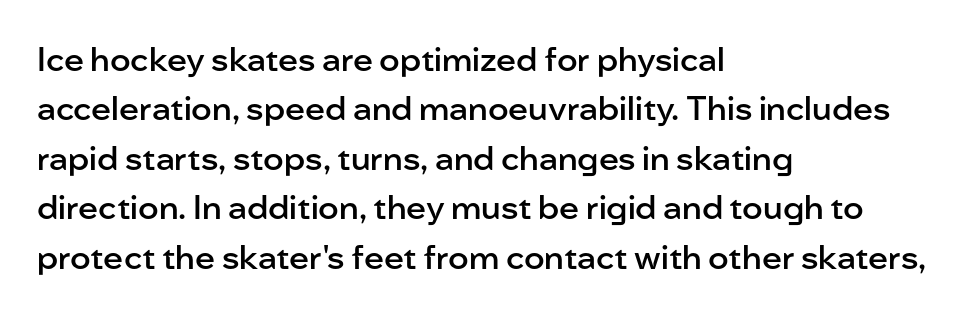
These lines sit exactly where default settings would place them. Tall strokes in this sample are plumb rather than angled. The words here are not underlined. Strokes here are thickened, but only to semibold level. Type style note: lacks serifs. The ragged edge is on the right, which tells us the setting is flush left.
